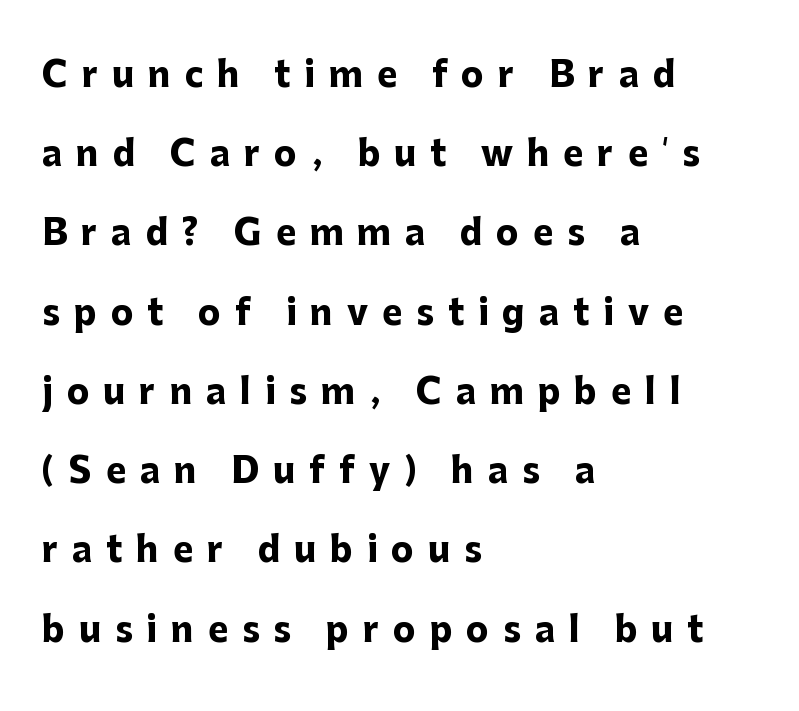
Q: Is the text bold? A: Yes.
Q: Is the text italic (slanted)? A: No, it is upright.
Q: Is the typeface a serif or a sans-serif typeface? A: Sans-serif.
Q: Is the text underlined? A: No.
Q: How is the paragraph aligned? A: Left-aligned.
Q: Is the spacing between letters normal or unusually wide? A: Unusually wide.
Q: Is the spacing between lines tight, normal or loose? A: Loose.
Q: Width (condensed, normal, or wide)? A: Normal.
Q: Stroke contrast? A: Low.
Q: x-height? A: Medium.
Q: Monospaced? A: No.
